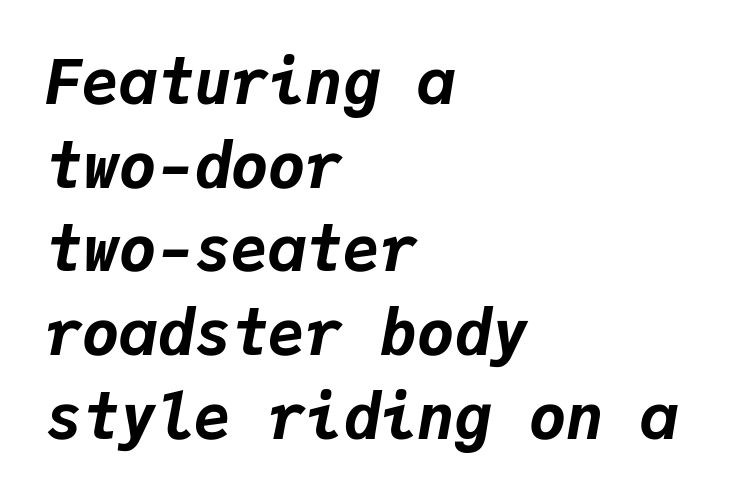
Horizontal bands of white between lines are of average thickness. An italicized treatment has been applied to the whole sample. These lines are rendered in a fixed-pitch font. Tracking here is standard; glyphs follow each other at the usual distance.
